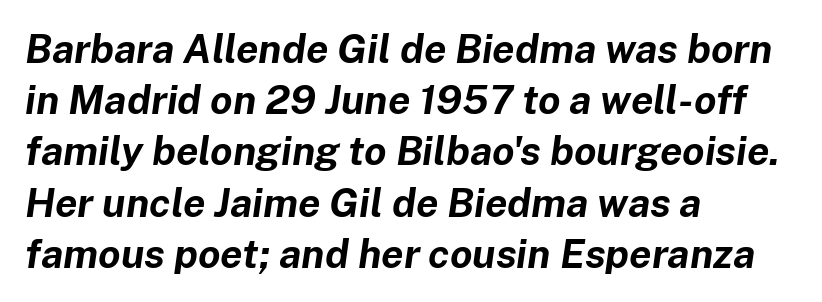
{"italic": "yes", "lean": "right", "slant_degrees": 8, "bold": "yes", "weight": "bold", "width": "normal", "stroke_contrast": "low", "x_height": "medium", "monospaced": "no", "underline": "no", "align": "left", "line_spacing": "normal", "line_spacing_ratio": 1.28, "letter_spacing": "normal", "letter_spacing_em": 0.0, "glyph_px": 40}
